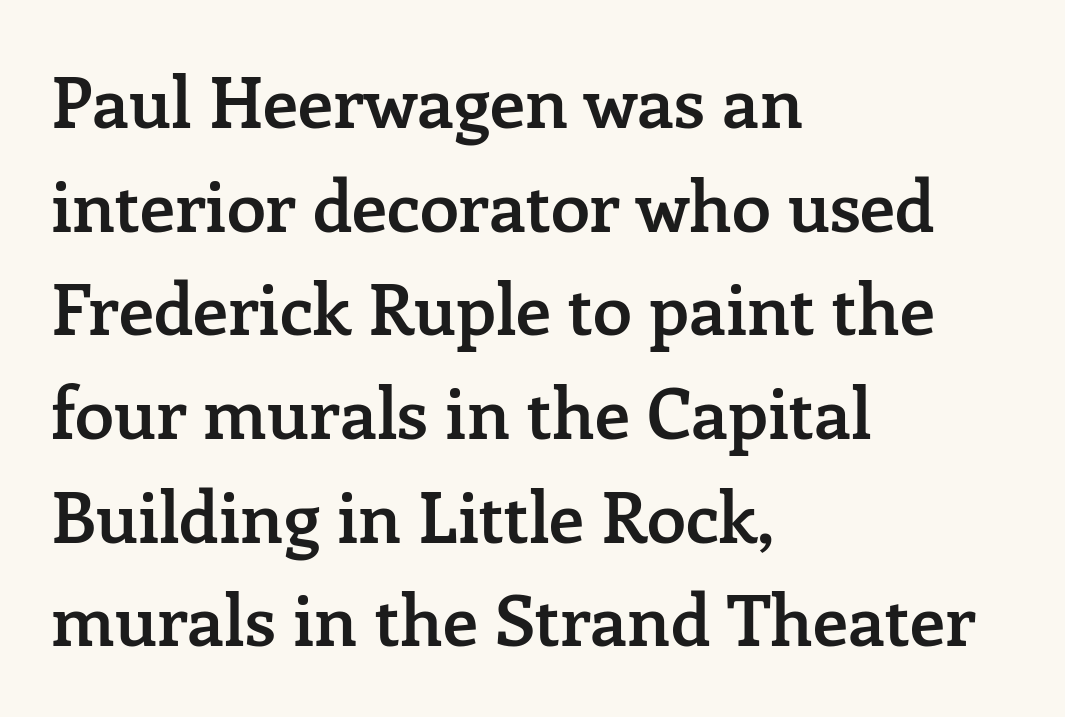
Q: Is the text bold? A: Semi-bold.
Q: Is the text italic (slanted)? A: No, it is upright.
Q: Is the typeface a serif or a sans-serif typeface? A: Serif.
Q: Is the text underlined? A: No.
Q: How is the paragraph aligned? A: Left-aligned.
Q: Is the spacing between letters normal or unusually wide? A: Normal.
Q: Is the spacing between lines tight, normal or loose? A: Normal.
Q: Width (condensed, normal, or wide)? A: Normal.
Q: Stroke contrast? A: Low.
Q: x-height? A: Medium.
Q: Monospaced? A: No.
